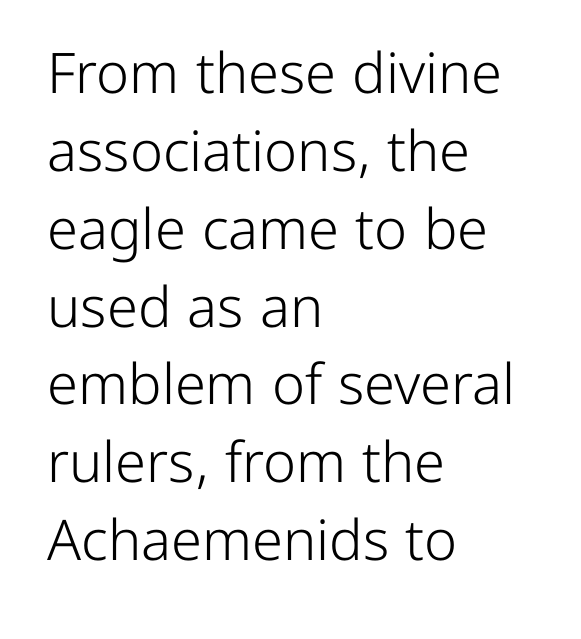
Q: Is the text bold? A: No.
Q: Is the text italic (slanted)? A: No, it is upright.
Q: Is the typeface a serif or a sans-serif typeface? A: Sans-serif.
Q: Is the text underlined? A: No.
Q: How is the paragraph aligned? A: Left-aligned.
Q: Is the spacing between letters normal or unusually wide? A: Normal.
Q: Is the spacing between lines tight, normal or loose? A: Normal.
Q: Width (condensed, normal, or wide)? A: Normal.
Q: Stroke contrast? A: Low.
Q: x-height? A: Medium.
Q: Monospaced? A: No.
